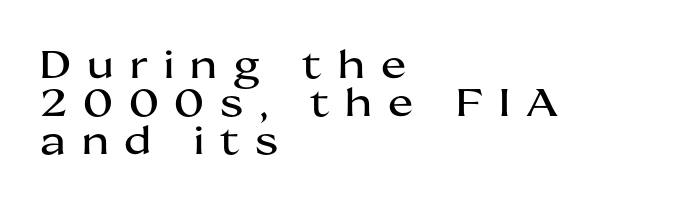
Very little white space separates one row of letters from the next. The rendering uses natural spacing where letterforms have individual widths. The face used here is rendered with a markedly widened letterfit.
